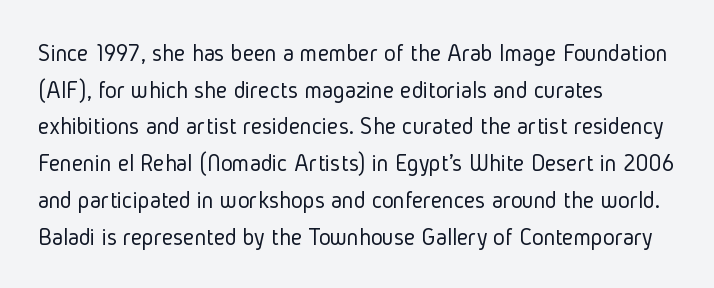
Q: Is the text bold? A: No.
Q: Is the text italic (slanted)? A: No, it is upright.
Q: Is the text underlined? A: No.
Q: How is the paragraph aligned? A: Left-aligned.
Q: Is the spacing between letters normal or unusually wide? A: Normal.
Q: Is the spacing between lines tight, normal or loose? A: Normal.
